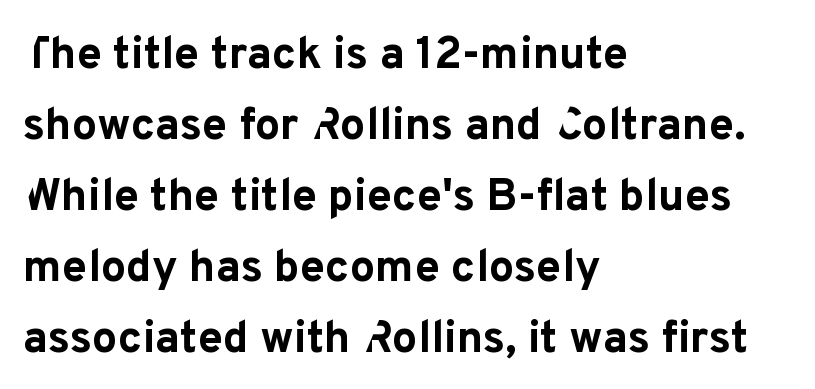
Q: Is the text bold? A: Yes.
Q: Is the text italic (slanted)? A: No, it is upright.
Q: Is the typeface a serif or a sans-serif typeface? A: Sans-serif.
Q: Is the text underlined? A: No.
Q: How is the paragraph aligned? A: Left-aligned.
Q: Is the spacing between letters normal or unusually wide? A: Normal.
Q: Is the spacing between lines tight, normal or loose? A: Normal.
Q: Width (condensed, normal, or wide)? A: Normal.
Q: Stroke contrast? A: Low.
Q: x-height? A: Medium.
Q: Monospaced? A: No.
